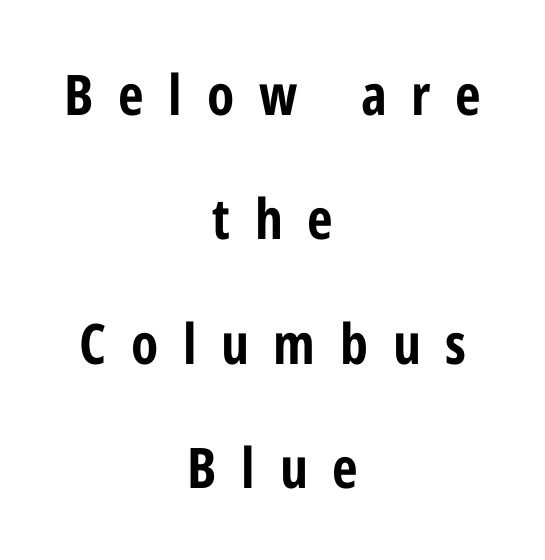
Q: Is the text bold? A: Yes.
Q: Is the text italic (slanted)? A: No, it is upright.
Q: Is the typeface a serif or a sans-serif typeface? A: Sans-serif.
Q: Is the text underlined? A: No.
Q: How is the paragraph aligned? A: Centered.
Q: Is the spacing between letters normal or unusually wide? A: Unusually wide.
Q: Is the spacing between lines tight, normal or loose? A: Loose.
Q: Width (condensed, normal, or wide)? A: Condensed.
Q: Stroke contrast? A: Low.
Q: x-height? A: Medium.
Q: Monospaced? A: No.
